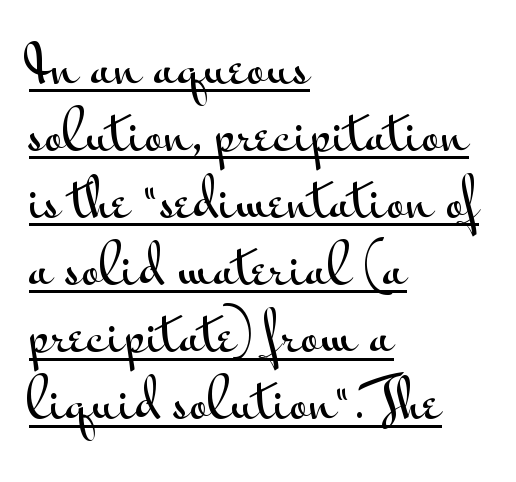
The passage shown is typed in a proportional face where columns would drift. In terms of leading, this rendering sits right in the middle. This rendering leaves character spacing at its baseline value. Quick note: underline on. Left-aligned paragraph, ragged on the right.
